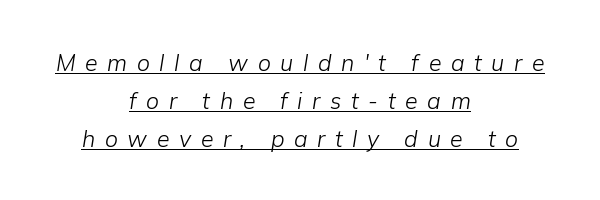
The image shows 23 px text type, italic (leaning right); set centered, normal line spacing (1.65x), unusually wide letter spacing (+0.42 em), underlined.
